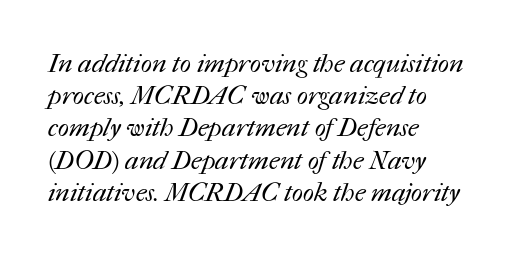
The image shows 26 px text type; set left-aligned, line spacing 1.24x, normal letter spacing, not underlined.
